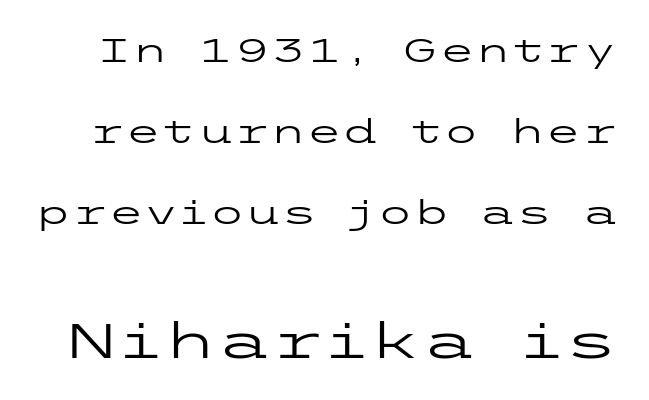
{"serif": "no", "italic": "no", "bold": "no", "weight": "regular", "width": "wide", "stroke_contrast": "low", "x_height": "medium", "underline": "no", "line_spacing": "loose", "line_spacing_ratio": 2.45, "letter_spacing": "normal", "letter_spacing_em": 0.0, "larger_block": "second", "size_ratio": 1.48, "glyph_px": 49}
